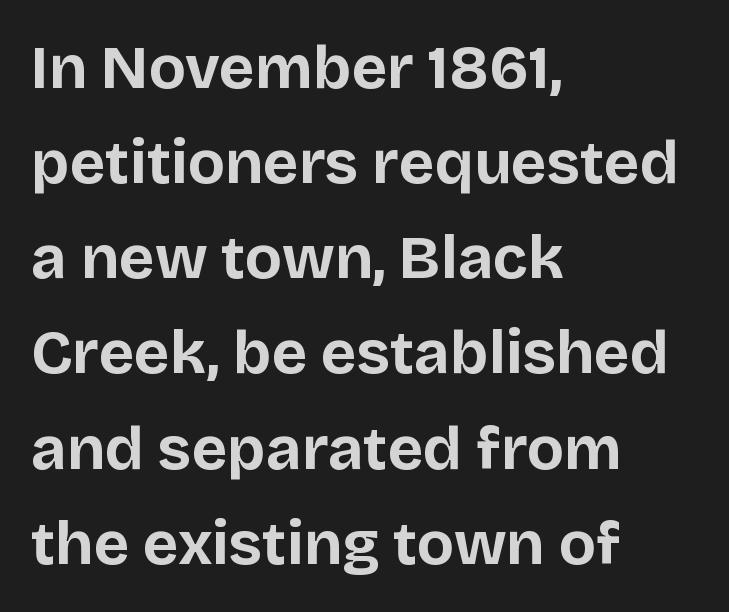
The paragraph has a hard left edge and a soft right edge. Serifs: no, the terminals of the letterforms are clean. The letters stand upright; this is a roman face. These lines are rendered in a variable-pitch font.
